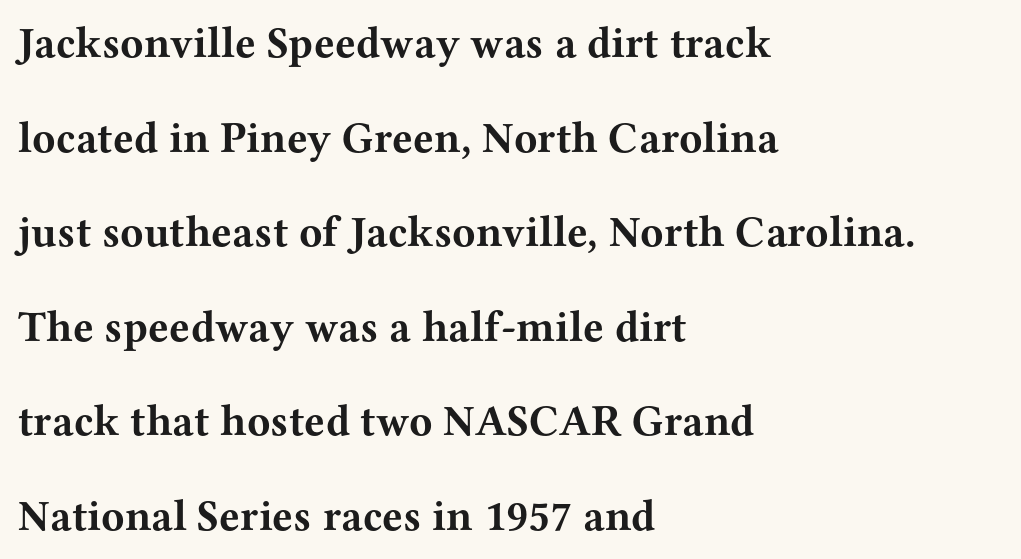
The image shows 43 px bold, wide serif type, upright; set left-aligned, loose line spacing (2.2x), normal letter spacing, not underlined; medium stroke contrast and a medium x-height.
